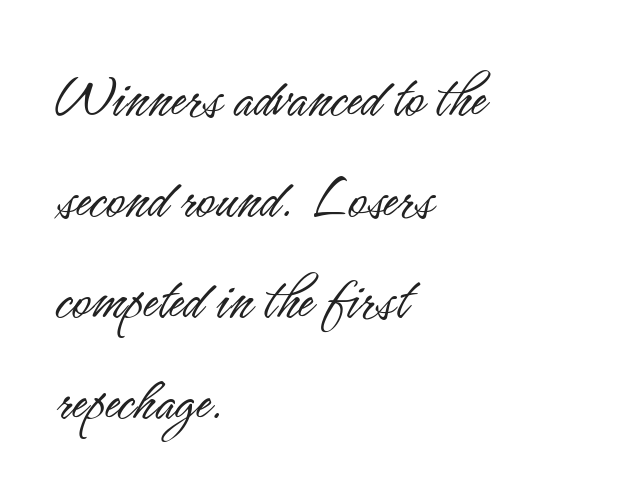
Q: Is the text bold? A: No.
Q: Is the text italic (slanted)? A: Yes.
Q: Is the typeface a serif or a sans-serif typeface? A: Sans-serif.
Q: Is the text underlined? A: No.
Q: How is the paragraph aligned? A: Left-aligned.
Q: Is the spacing between letters normal or unusually wide? A: Normal.
Q: Is the spacing between lines tight, normal or loose? A: Normal.
Q: Width (condensed, normal, or wide)? A: Condensed.
Q: Stroke contrast? A: Low.
Q: x-height? A: Small.
Q: Monospaced? A: No.
